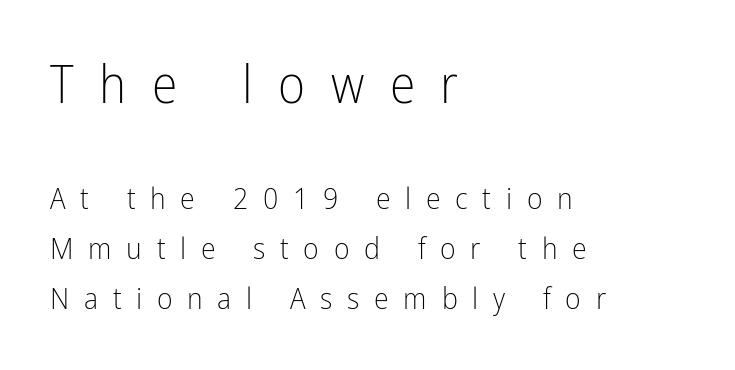
{"serif": "no", "italic": "no", "bold": "no", "weight": "light", "width": "condensed", "stroke_contrast": "low", "x_height": "medium", "monospaced": "no", "underline": "no", "align": "left", "line_spacing": "normal", "line_spacing_ratio": 1.66, "letter_spacing": "wide", "letter_spacing_em": 0.49, "larger_block": "first", "size_ratio": 1.73, "glyph_px": 52}
